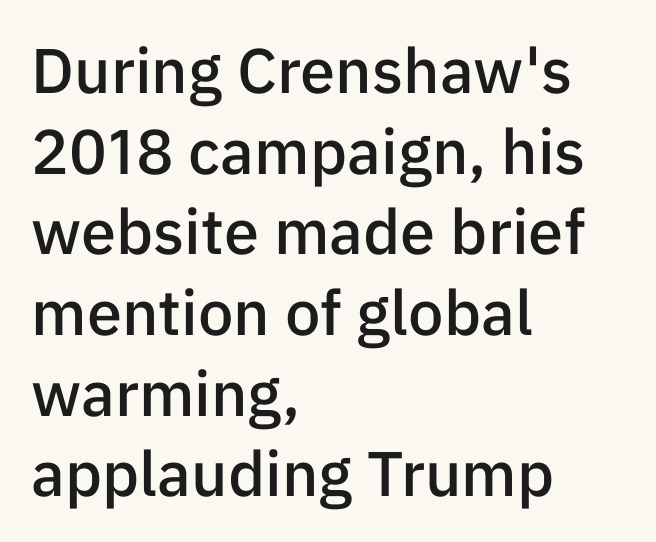
Weight check: semibold — heavier than regular, not quite bold. No italicization has been applied; the sample stays upright. Horizontal bands of white between lines are of average thickness. Are there feet on the stems? There aren't — it's a sans. Descender tails drop into unmarked territory.
